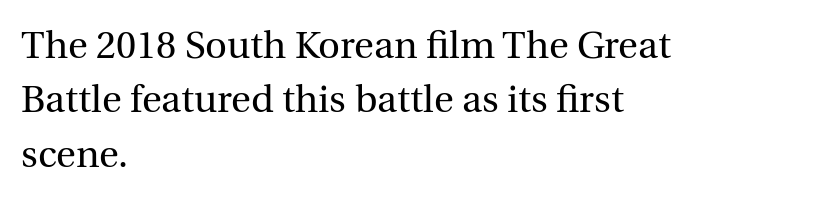
Q: Is the text bold? A: No.
Q: Is the text italic (slanted)? A: No, it is upright.
Q: Is the typeface a serif or a sans-serif typeface? A: Serif.
Q: Is the text underlined? A: No.
Q: How is the paragraph aligned? A: Left-aligned.
Q: Is the spacing between letters normal or unusually wide? A: Normal.
Q: Is the spacing between lines tight, normal or loose? A: Normal.
Q: Width (condensed, normal, or wide)? A: Normal.
Q: x-height? A: Medium.
Q: Monospaced? A: No.
